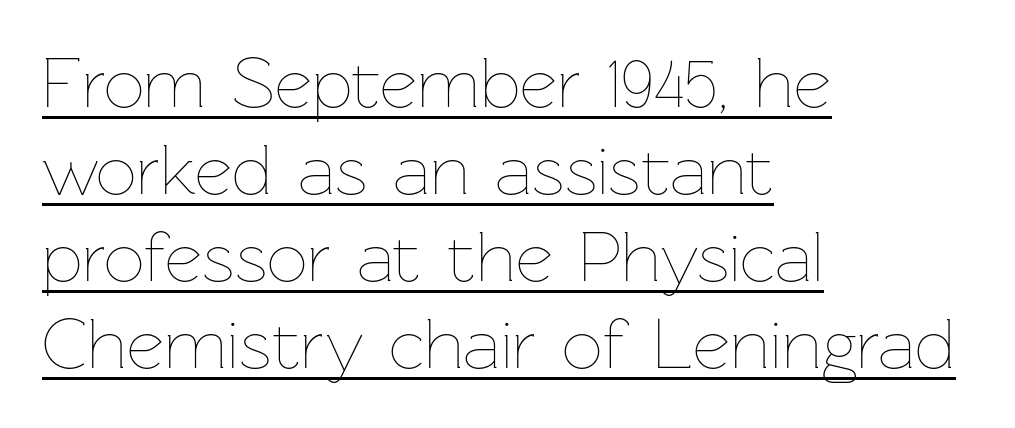
{"italic": "no", "bold": "no", "weight": "thin", "width": "normal", "stroke_contrast": "low", "x_height": "medium", "monospaced": "no", "underline": "yes", "align": "left", "line_spacing_ratio": 1.21, "letter_spacing": "normal", "letter_spacing_em": 0.0, "glyph_px": 72}
